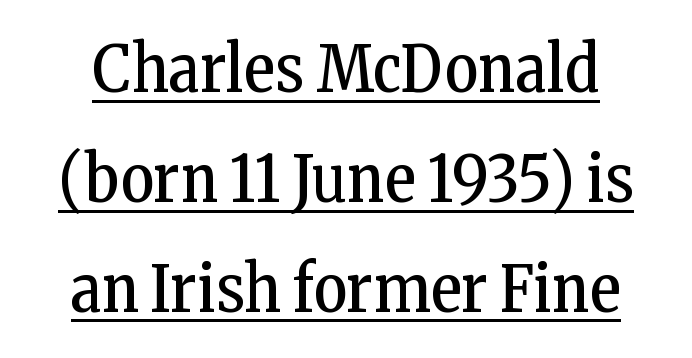
Here the designer chose a conventional face with non-uniform glyph widths. The line texture is even and compact thanks to regular tracking. The lines sit at an ordinary, default distance from one another. Is this a heavy cut? Hardly; it is regular or lighter. This rendering employs a face with finishing strokes, i.e., a serif.
